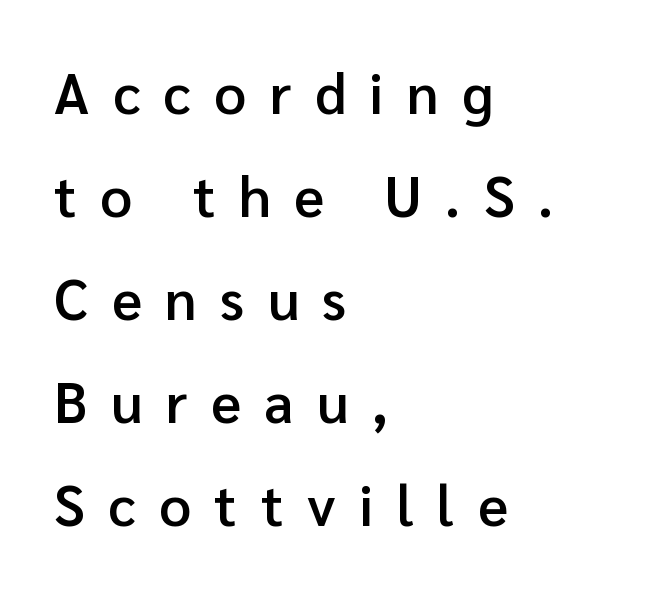
The image shows 56 px semibold sans-serif type, upright; set left-aligned, line spacing 1.84x, unusually wide letter spacing (+0.42 em), not underlined; low stroke contrast and a medium x-height.
